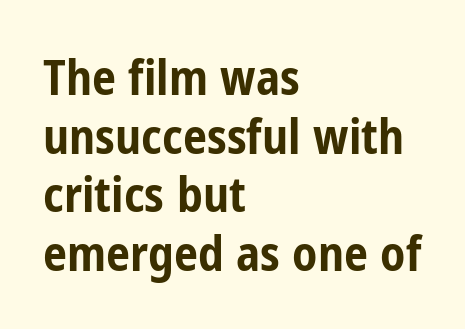
Notice how the passage keeps a crisp vertical edge on the left only. Typesetter's note: full bold, strokes at maximum text heaviness. Posture: vertical. A typesetter would label this face a sans.
